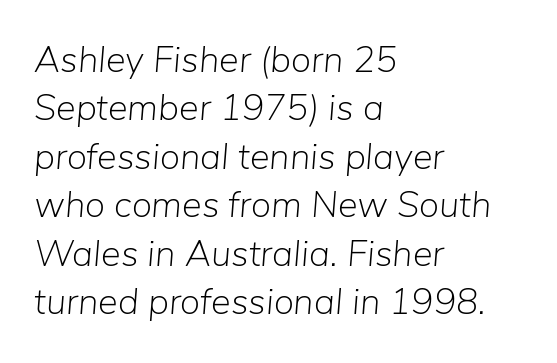
{"italic": "yes", "lean": "right", "slant_degrees": 5, "bold": "no", "weight": "light", "width": "normal", "stroke_contrast": "low", "x_height": "medium", "monospaced": "no", "underline": "no", "align": "left", "line_spacing": "normal", "line_spacing_ratio": 1.31, "letter_spacing": "normal", "letter_spacing_em": 0.0, "glyph_px": 37}
